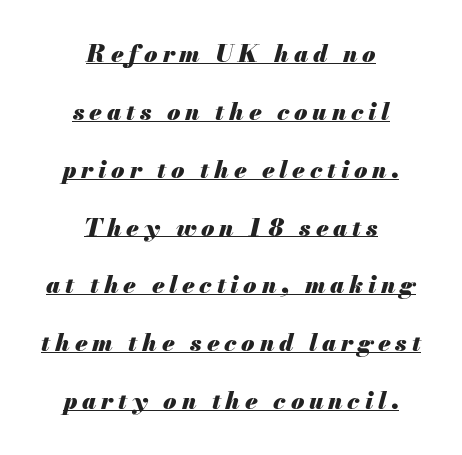
The image shows 24 px bold type, italic (leaning right); set centered, loose line spacing (2.41x), unusually wide letter spacing (+0.2 em), underlined.
